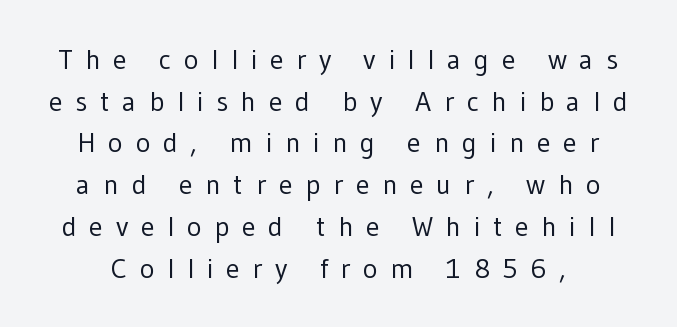
These lines have a slow, spaced-out rhythm from letter to letter. What's the leading like? Ordinary, nothing unusual. Posture: upright roman. Descender tails drop into unmarked territory.
